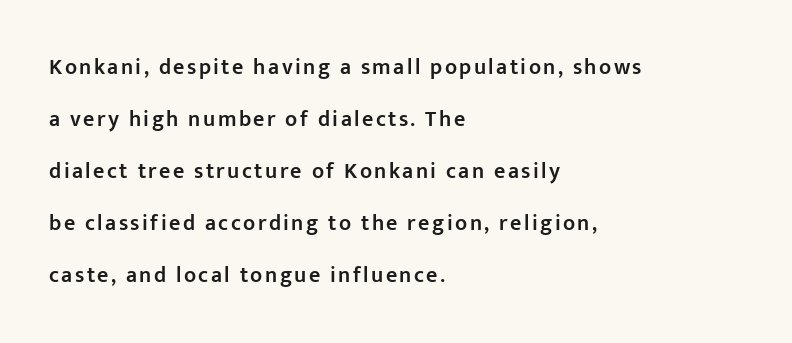
Q: Is the text bold? A: Semi-bold.
Q: Is the text italic (slanted)? A: No, it is upright.
Q: Is the text underlined? A: No.
Q: How is the paragraph aligned? A: Left-aligned.
Q: Is the spacing between lines tight, normal or loose? A: Loose.
